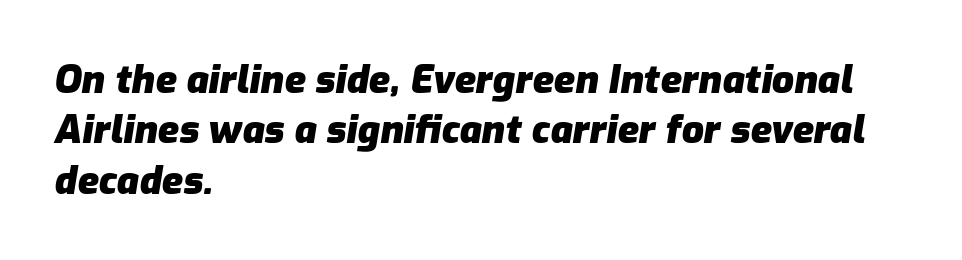
The image shows 39 px heavy type, italic (leaning right); set left-aligned, normal line spacing (1.29x), normal letter spacing, not underlined; low stroke contrast and a medium x-height.
